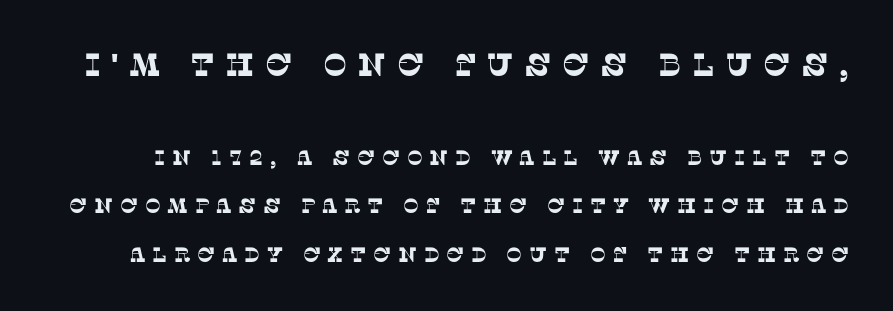
The image shows 32 px serif type; set loose line spacing (2.31x), unusually wide letter spacing (+0.32 em), not underlined; the first (top) block is 1.52x larger; low stroke contrast and a large x-height.
